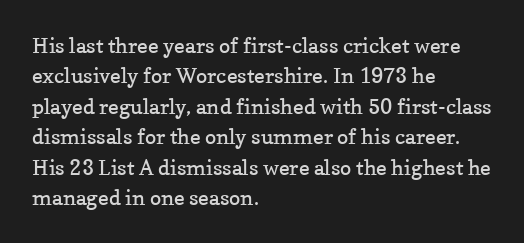
Q: Is the text bold? A: No.
Q: Is the text italic (slanted)? A: No, it is upright.
Q: Is the text underlined? A: No.
Q: How is the paragraph aligned? A: Left-aligned.
Q: Is the spacing between letters normal or unusually wide? A: Normal.
Q: Is the spacing between lines tight, normal or loose? A: Normal.
